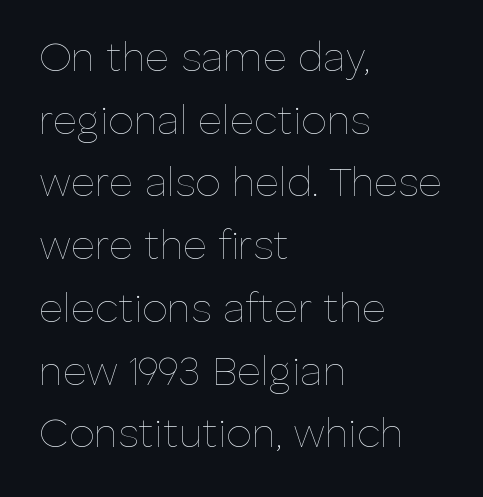
Q: Is the text bold? A: No.
Q: Is the text italic (slanted)? A: No, it is upright.
Q: Is the text underlined? A: No.
Q: How is the paragraph aligned? A: Left-aligned.
Q: Is the spacing between letters normal or unusually wide? A: Normal.
Q: Is the spacing between lines tight, normal or loose? A: Normal.
Q: Width (condensed, normal, or wide)? A: Normal.
Q: Stroke contrast? A: Low.
Q: x-height? A: Medium.
Q: Monospaced? A: No.
